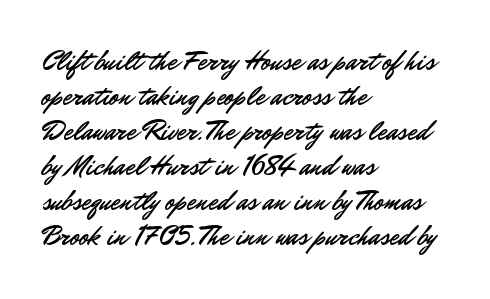
{"underline": "no", "align": "left", "line_spacing": "normal", "line_spacing_ratio": 1.3, "letter_spacing": "normal", "letter_spacing_em": 0.0, "glyph_px": 27}
